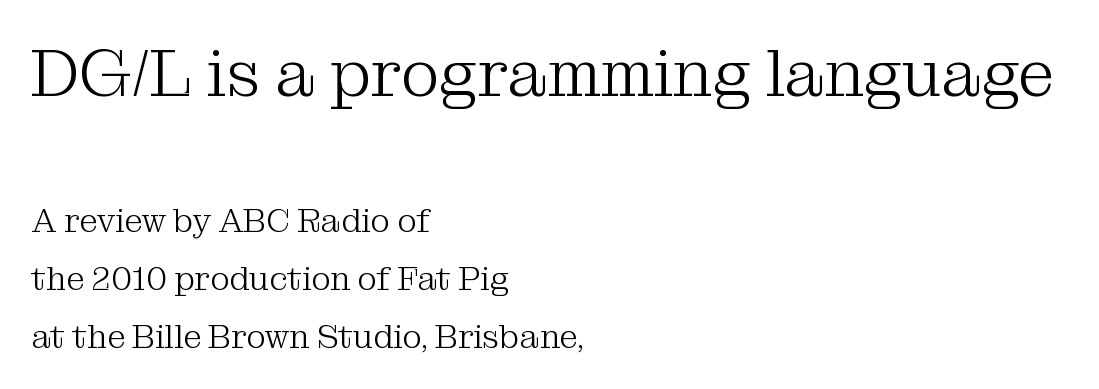
Q: Is the text bold? A: No.
Q: Is the text italic (slanted)? A: No, it is upright.
Q: Is the typeface a serif or a sans-serif typeface? A: Serif.
Q: Is the text underlined? A: No.
Q: How is the paragraph aligned? A: Left-aligned.
Q: Is the spacing between letters normal or unusually wide? A: Normal.
Q: Which block of text is set in a larger size, the first (top) or the second (bottom)? A: The first (top) one.
Q: Width (condensed, normal, or wide)? A: Normal.
Q: Stroke contrast? A: Medium.
Q: x-height? A: Medium.
Q: Monospaced? A: No.
